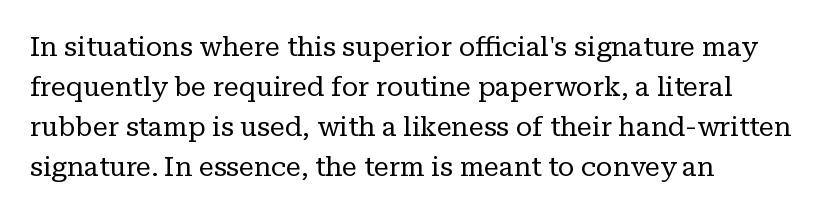
{"italic": "no", "bold": "no", "underline": "no", "align": "left", "line_spacing": "normal", "line_spacing_ratio": 1.48, "letter_spacing": "normal", "letter_spacing_em": 0.0, "glyph_px": 27}
